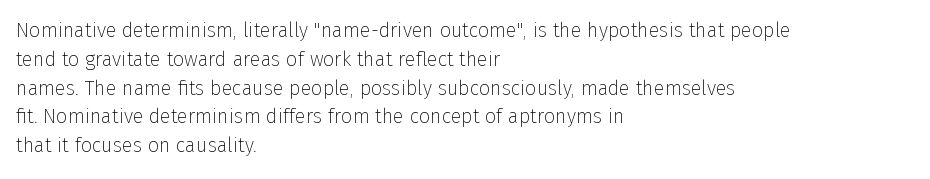
The image shows 20 px text type, upright; set left-aligned, normal line spacing (1.44x), normal letter spacing, not underlined.
